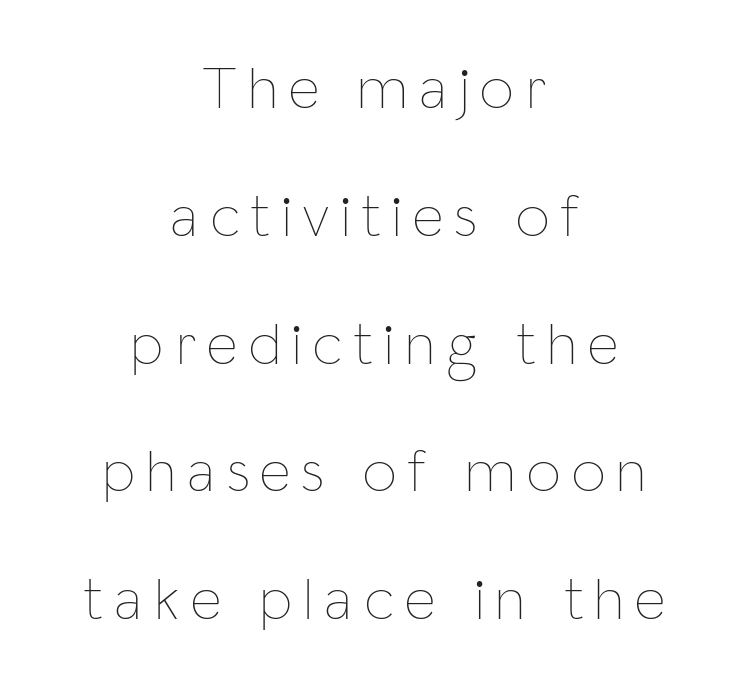
Letter spacing: wide. Each new line begins a long way beneath the previous one. Posture: straight, roman, zero tilt. Varying glyph widths throughout — classic text-font behaviour. One-word summary of the alignment: center. Descenders are the only things crossing below the line.
